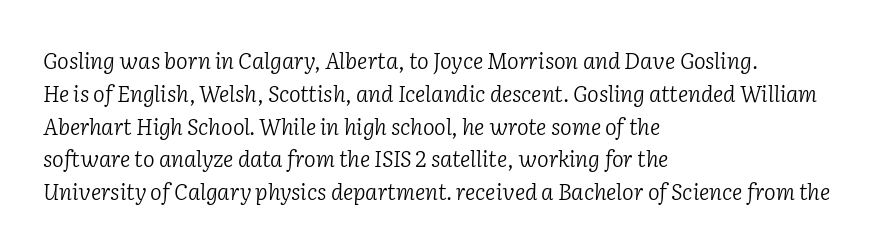
{"italic": "yes", "lean": "right", "slant_degrees": 2, "bold": "no", "underline": "no", "align": "left", "line_spacing": "normal", "line_spacing_ratio": 1.49, "letter_spacing": "normal", "letter_spacing_em": 0.0, "glyph_px": 22}
